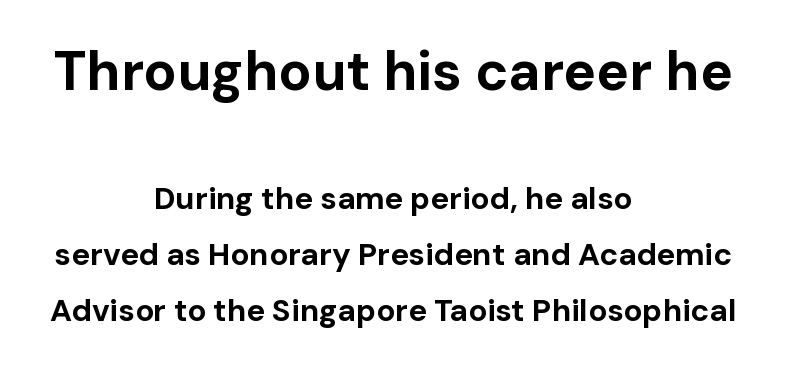
{"serif": "no", "italic": "no", "bold": "yes", "weight": "bold", "width": "normal", "stroke_contrast": "low", "x_height": "medium", "monospaced": "no", "underline": "no", "align": "center", "line_spacing_ratio": 1.8, "letter_spacing": "normal", "letter_spacing_em": 0.0, "larger_block": "first", "size_ratio": 1.77, "glyph_px": 55}
